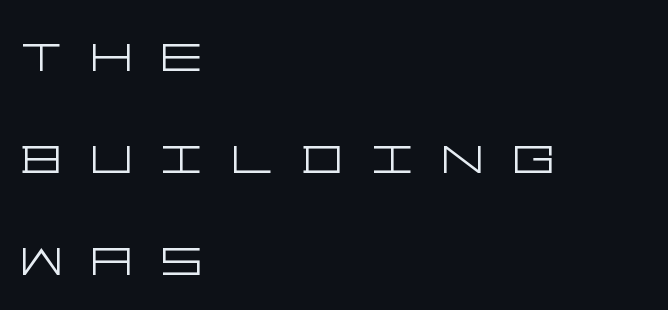
The image shows 65 px light, wide sans-serif type, upright; set left-aligned, normal line spacing (1.57x), unusually wide letter spacing (+0.44 em), not underlined; low stroke contrast and a large x-height.
